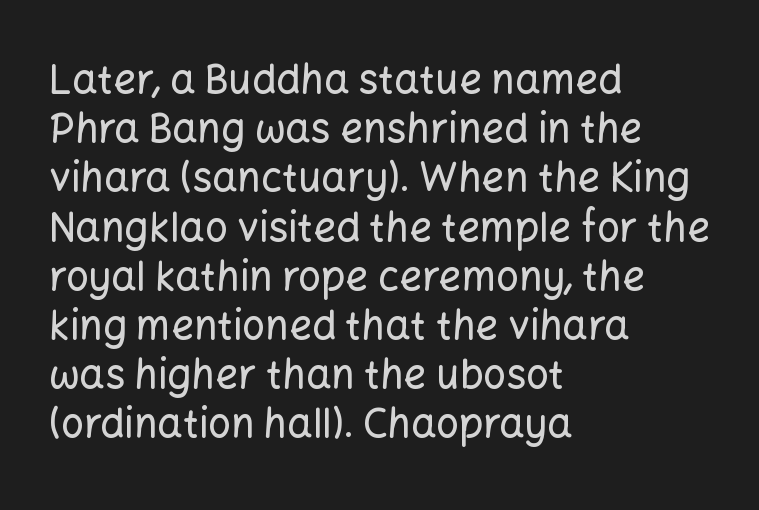
The image shows 40 px sans-serif type, upright; set left-aligned, line spacing 1.23x, normal letter spacing, not underlined; low stroke contrast and a medium x-height.
